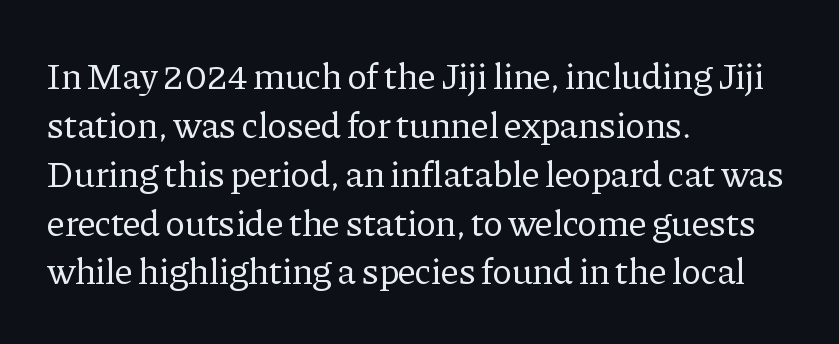
The face used here is proportionally spaced, like ordinary book or web type. Descenders are the only things crossing below the line. One glance says typical: line gaps are just what's usual. Which margin do the lines hug? The left one — the right edge is uneven.
